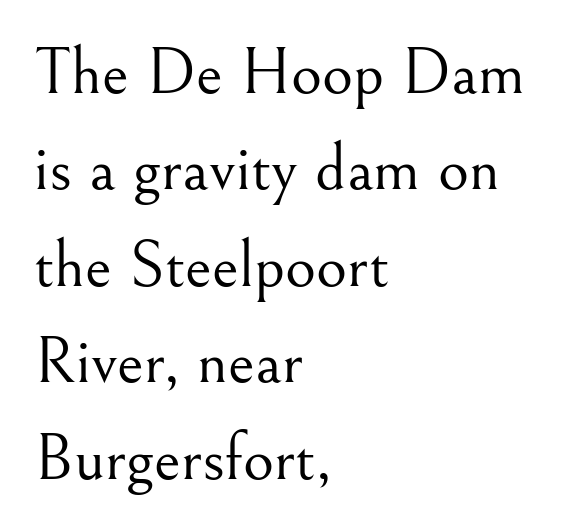
Style check: upright. On a weight scale, this lands at 450 or below. The designer went with a serif here, giving each stem small feet. Nobody drew a line under any word here.
